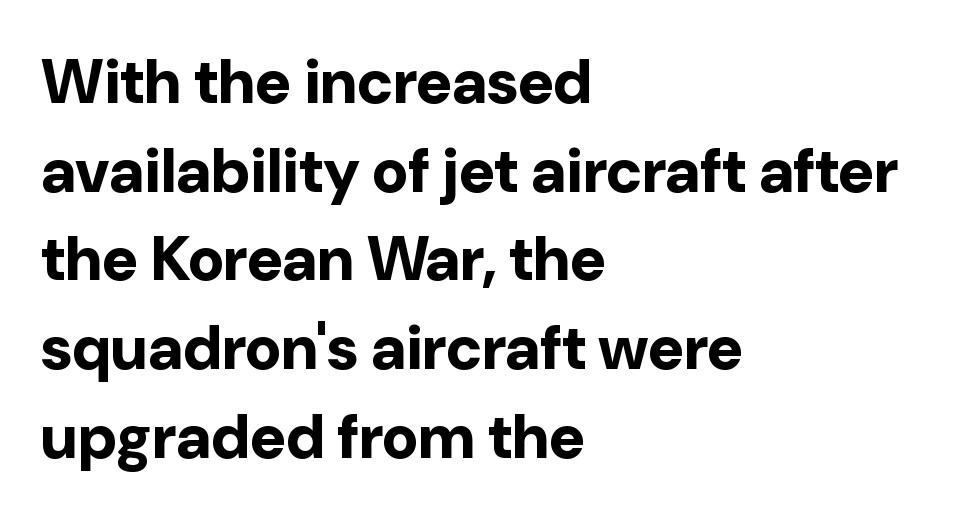
The image shows 62 px bold sans-serif type, upright; set left-aligned, normal line spacing (1.43x), normal letter spacing, not underlined; low stroke contrast and a medium x-height.
